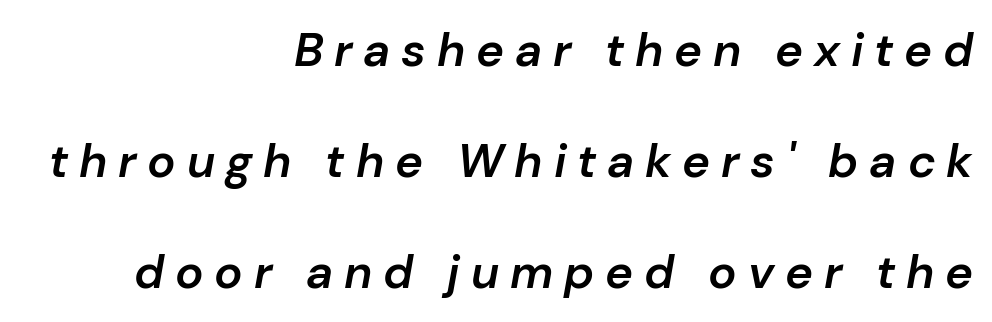
Q: Is the text bold? A: Semi-bold.
Q: Is the text italic (slanted)? A: Yes, it leans right by about 10 degrees.
Q: Is the text underlined? A: No.
Q: How is the paragraph aligned? A: Right-aligned.
Q: Is the spacing between letters normal or unusually wide? A: Unusually wide.
Q: Is the spacing between lines tight, normal or loose? A: Loose.
Q: Width (condensed, normal, or wide)? A: Normal.
Q: Stroke contrast? A: Low.
Q: x-height? A: Medium.
Q: Monospaced? A: No.
